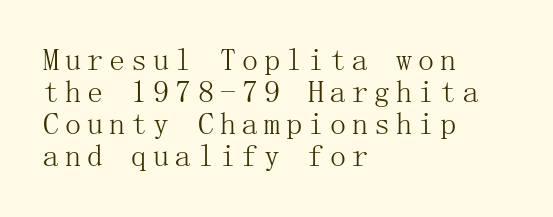
Horizontal bands of white between lines are thin slivers. Teacher's note: observe the even left margin — that is flush-left alignment. The axis of the letterforms is exactly vertical. This rendering features lettering with no underline. Are there feet on the stems? There are — it's a serif.
